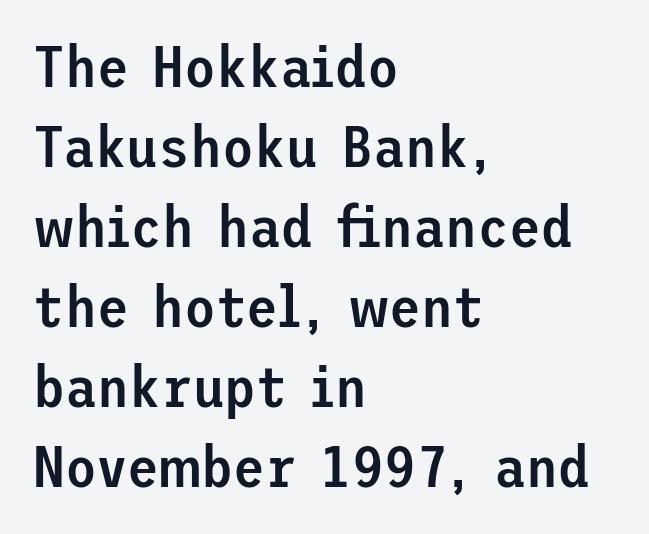
The image shows 58 px semibold sans-serif type, upright; set left-aligned, normal line spacing (1.38x), normal letter spacing, not underlined; low stroke contrast and a medium x-height.
